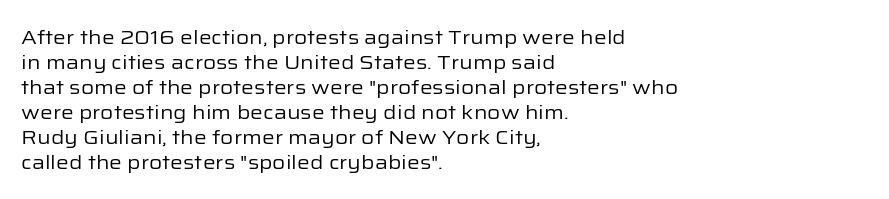
{"italic": "no", "bold": "no", "underline": "no", "align": "left", "line_spacing": "normal", "line_spacing_ratio": 1.25, "letter_spacing": "normal", "letter_spacing_em": 0.0, "glyph_px": 20}
